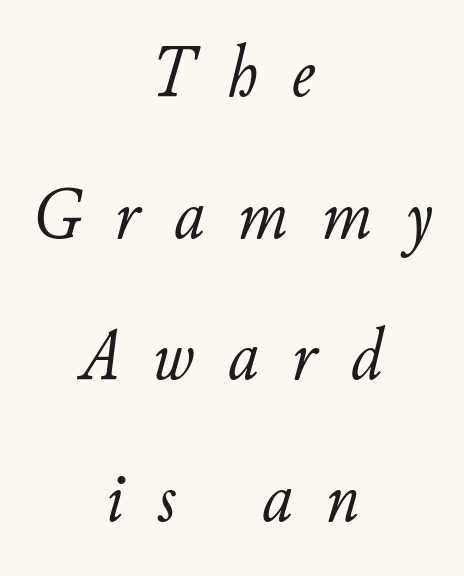
The characters are drawn with everyday or finer stroke widths. These lines stack symmetrically, like a column narrowing and widening about its center. Does extra space separate the letters? Yes, quite a lot of it. The space beneath each line is pristine and unruled.
